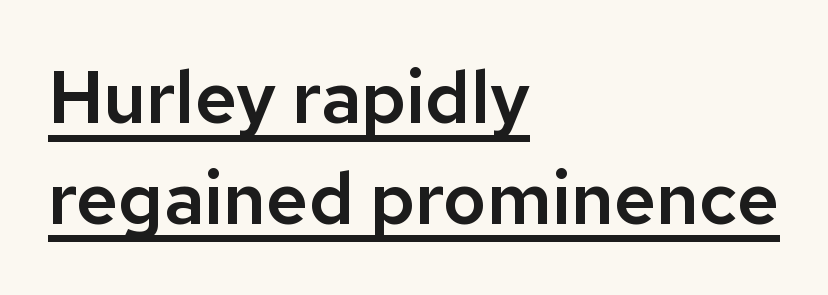
{"serif": "no", "italic": "no", "width": "normal", "stroke_contrast": "low", "x_height": "medium", "monospaced": "no", "underline": "yes", "align": "left", "line_spacing": "normal", "line_spacing_ratio": 1.38, "letter_spacing": "normal", "letter_spacing_em": 0.0, "glyph_px": 73}
